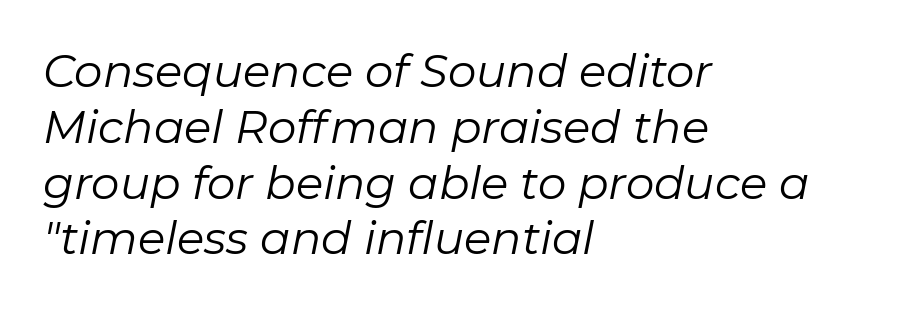
Q: Is the text bold? A: No.
Q: Is the text italic (slanted)? A: Yes, it leans right by about 11 degrees.
Q: Is the text underlined? A: No.
Q: How is the paragraph aligned? A: Left-aligned.
Q: Is the spacing between letters normal or unusually wide? A: Normal.
Q: Width (condensed, normal, or wide)? A: Normal.
Q: Stroke contrast? A: Low.
Q: x-height? A: Medium.
Q: Monospaced? A: No.
